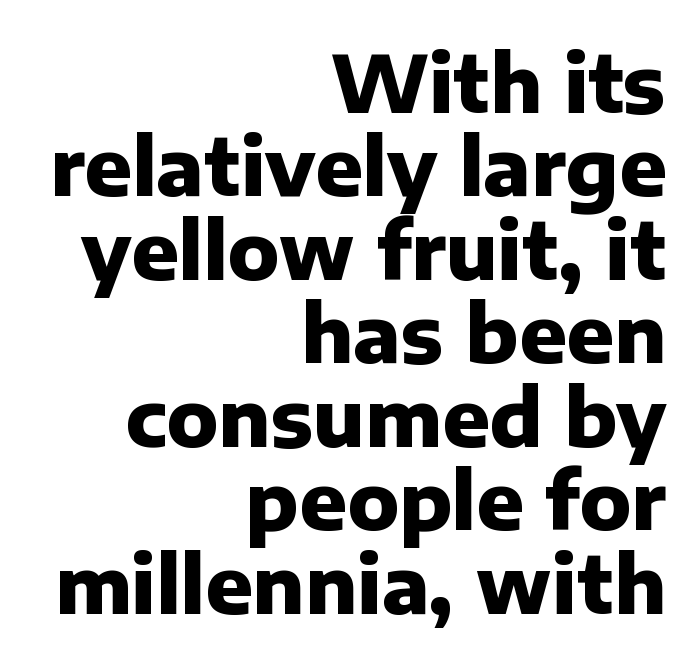
{"serif": "no", "italic": "no", "bold": "yes", "weight": "heavy", "width": "normal", "stroke_contrast": "low", "x_height": "medium", "monospaced": "no", "underline": "no", "align": "right", "line_spacing": "tight", "line_spacing_ratio": 1.07, "letter_spacing": "normal", "letter_spacing_em": 0.0, "glyph_px": 78}
